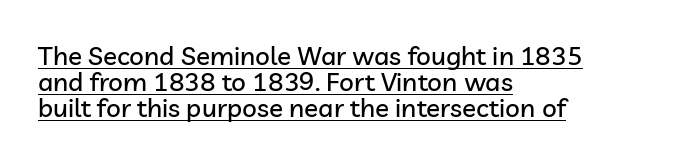
The image shows 26 px text type, upright; set left-aligned, tight line spacing (1.0x), normal letter spacing, underlined.
